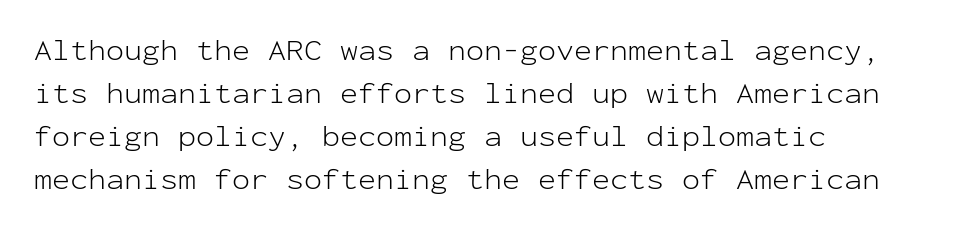
The image shows 30 px light sans-serif type, upright, monospaced; set left-aligned, normal line spacing (1.43x), normal letter spacing, not underlined; low stroke contrast and a medium x-height.
